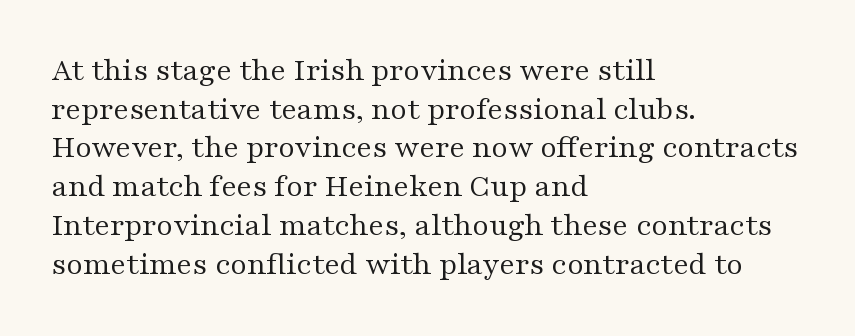
The specimen omits any rule beneath the text block's lines. Stem width sits at or under what a default text font uses. Note the varied advance widths — an 'i' is clearly narrower than an 'm'. Where is the straight margin? On the left.
